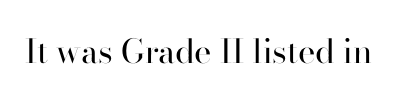
Q: Is the text bold? A: No.
Q: Is the text italic (slanted)? A: No, it is upright.
Q: Is the typeface a serif or a sans-serif typeface? A: Serif.
Q: Is the text underlined? A: No.
Q: Is the spacing between letters normal or unusually wide? A: Normal.
Q: Width (condensed, normal, or wide)? A: Normal.
Q: Stroke contrast? A: High.
Q: x-height? A: Small.
Q: Monospaced? A: No.
